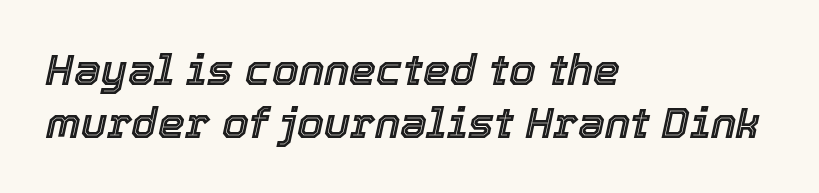
Q: Is the text italic (slanted)? A: Yes, it leans right by about 12 degrees.
Q: Is the text underlined? A: No.
Q: How is the paragraph aligned? A: Left-aligned.
Q: Is the spacing between letters normal or unusually wide? A: Normal.
Q: Width (condensed, normal, or wide)? A: Normal.
Q: x-height? A: Medium.
Q: Monospaced? A: No.
